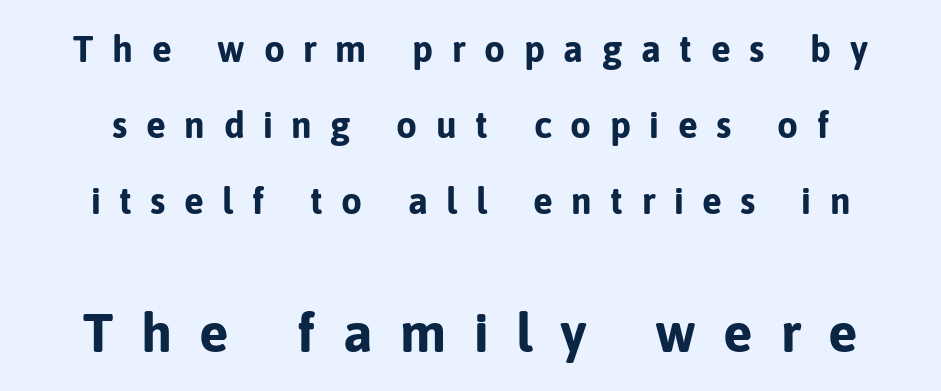
{"serif": "no", "italic": "no", "bold": "yes", "weight": "bold", "width": "normal", "stroke_contrast": "low", "x_height": "medium", "monospaced": "no", "underline": "no", "line_spacing": "loose", "line_spacing_ratio": 2.06, "letter_spacing": "wide", "letter_spacing_em": 0.5, "larger_block": "second", "size_ratio": 1.49, "glyph_px": 55}
